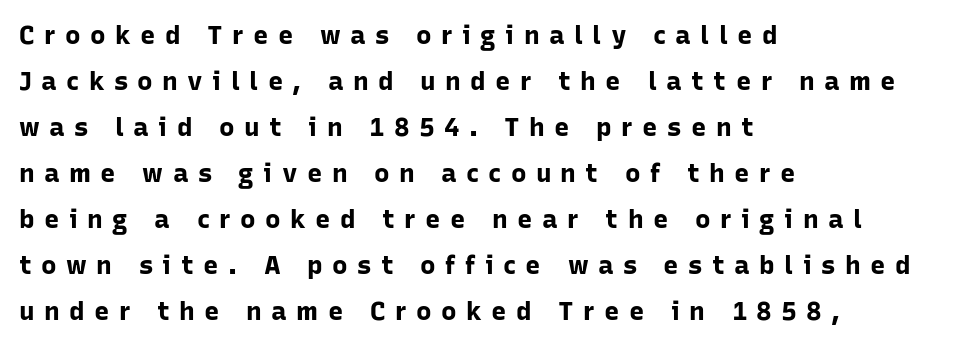
Q: Is the text bold? A: Yes.
Q: Is the text italic (slanted)? A: No, it is upright.
Q: Is the text underlined? A: No.
Q: How is the paragraph aligned? A: Left-aligned.
Q: Is the spacing between letters normal or unusually wide? A: Unusually wide.
